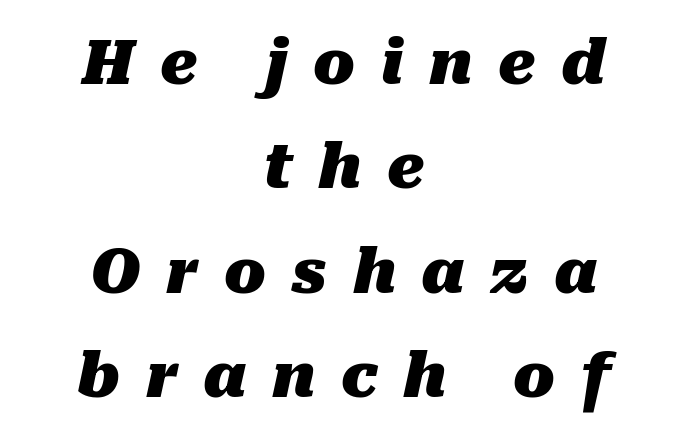
Q: Is the text bold? A: Yes.
Q: Is the text italic (slanted)? A: Yes, it leans right by about 10 degrees.
Q: Is the text underlined? A: No.
Q: How is the paragraph aligned? A: Centered.
Q: Is the spacing between letters normal or unusually wide? A: Unusually wide.
Q: Width (condensed, normal, or wide)? A: Normal.
Q: Stroke contrast? A: Medium.
Q: x-height? A: Medium.
Q: Monospaced? A: No.
